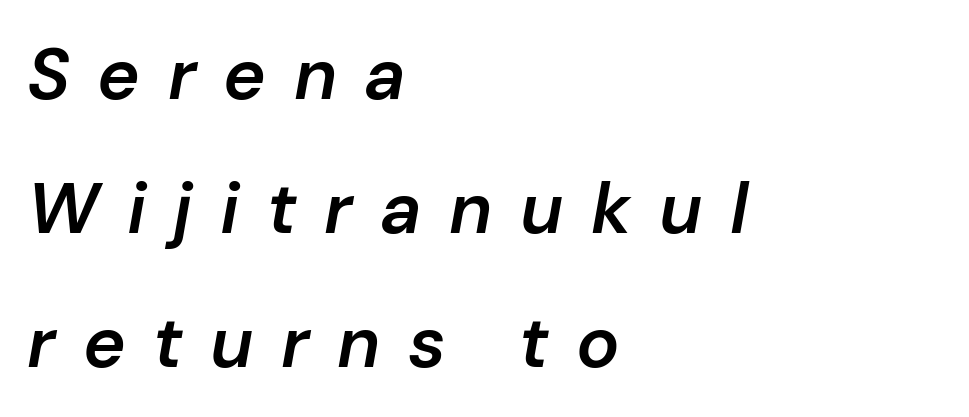
An italicized treatment has been applied to the whole sample. I'd describe the lettering as semibold — firm but not a full bold. How are the letters spaced? Widely, with obvious added tracking. Varying glyph widths throughout — classic text-font behaviour. This rendering uses left alignment, leaving the right contour irregular. Descenders are the only things crossing below the line.
